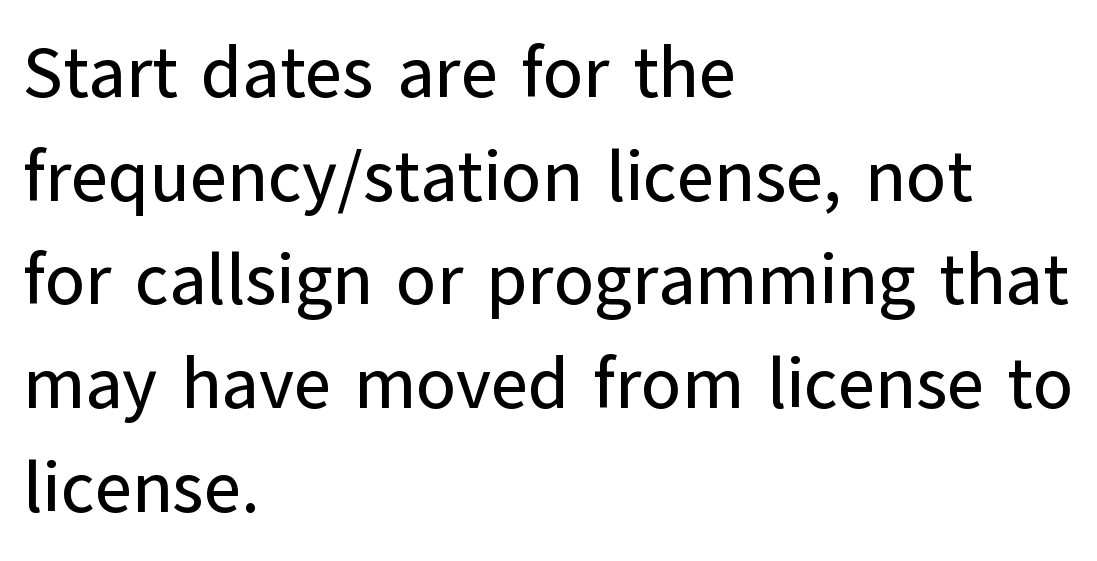
{"serif": "no", "italic": "no", "width": "normal", "stroke_contrast": "low", "x_height": "medium", "monospaced": "no", "underline": "no", "align": "left", "line_spacing": "normal", "line_spacing_ratio": 1.44, "letter_spacing": "normal", "letter_spacing_em": 0.0, "glyph_px": 72}
